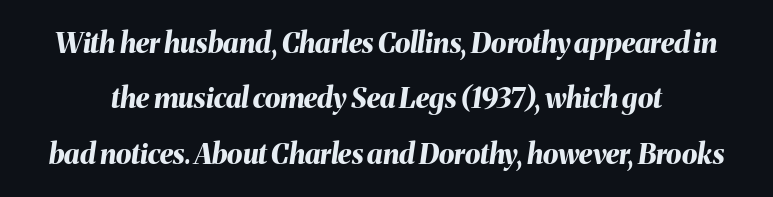
Q: Is the text bold? A: Yes.
Q: Is the text italic (slanted)? A: Yes, it leans right by about 8 degrees.
Q: Is the text underlined? A: No.
Q: Is the spacing between letters normal or unusually wide? A: Normal.
Q: Is the spacing between lines tight, normal or loose? A: Loose.
Q: Width (condensed, normal, or wide)? A: Normal.
Q: Stroke contrast? A: Medium.
Q: x-height? A: Medium.
Q: Monospaced? A: No.
